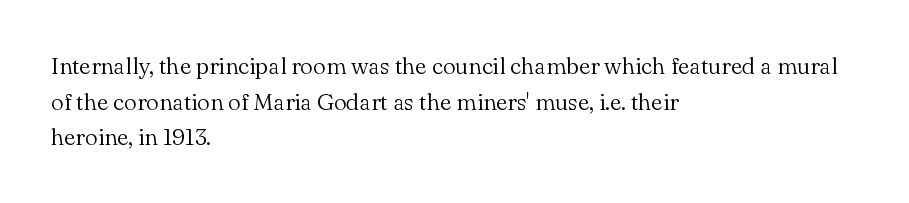
{"italic": "no", "bold": "no", "underline": "no", "align": "left", "line_spacing": "normal", "line_spacing_ratio": 1.55, "letter_spacing": "normal", "letter_spacing_em": 0.0, "glyph_px": 23}
